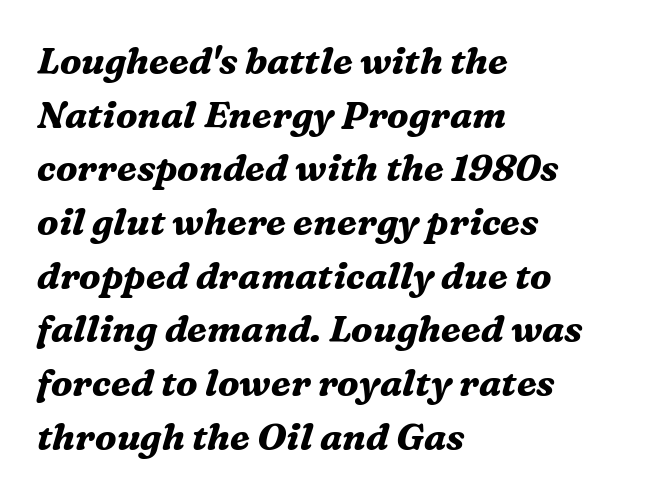
This rendering uses left alignment, leaving the right contour irregular. Each letter keeps its own natural width here, so spacing adapts to shape. You could call the tracking neutral — neither tight nor loose. The face used here has the dense, thick strokes of a bold. This is oblique type, the kind used for emphasis or titles.
